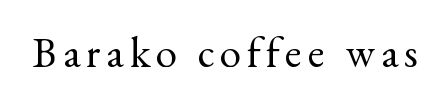
Q: Is the text bold? A: No.
Q: Is the text italic (slanted)? A: No, it is upright.
Q: Is the typeface a serif or a sans-serif typeface? A: Serif.
Q: Is the text underlined? A: No.
Q: Width (condensed, normal, or wide)? A: Normal.
Q: x-height? A: Small.
Q: Monospaced? A: No.
